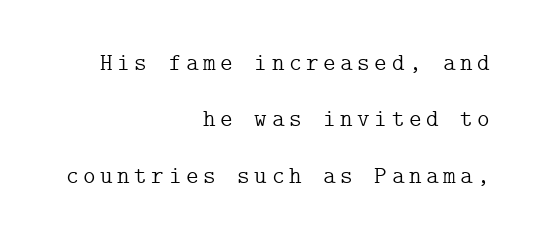
The image shows 24 px text type, upright; set right-aligned, loose line spacing (2.35x), not underlined.
